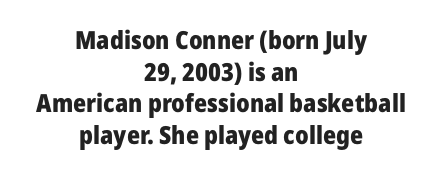
Q: Is the text bold? A: Yes.
Q: Is the text italic (slanted)? A: No, it is upright.
Q: Is the text underlined? A: No.
Q: How is the paragraph aligned? A: Centered.
Q: Is the spacing between letters normal or unusually wide? A: Normal.
Q: Is the spacing between lines tight, normal or loose? A: Normal.
